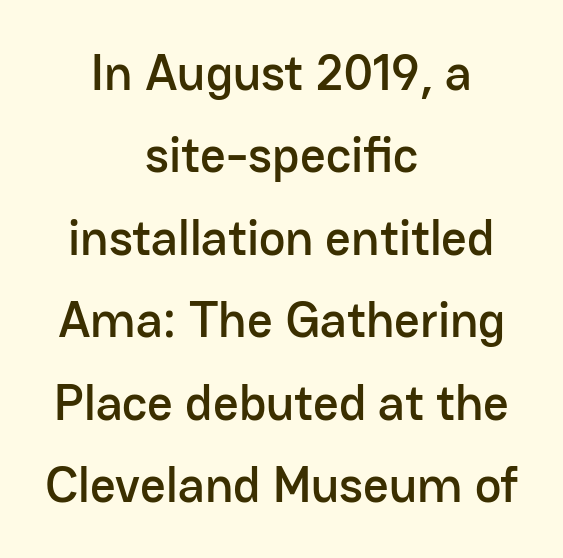
{"serif": "no", "italic": "no", "width": "normal", "stroke_contrast": "low", "x_height": "medium", "monospaced": "no", "underline": "no", "align": "center", "line_spacing": "normal", "line_spacing_ratio": 1.65, "letter_spacing": "normal", "letter_spacing_em": 0.0, "glyph_px": 50}
